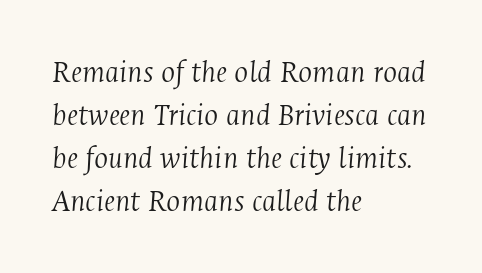
The image shows 33 px light, condensed serif type, italic (leaning right); set left-aligned, normal line spacing (1.3x), normal letter spacing, not underlined; medium stroke contrast and a medium x-height.
